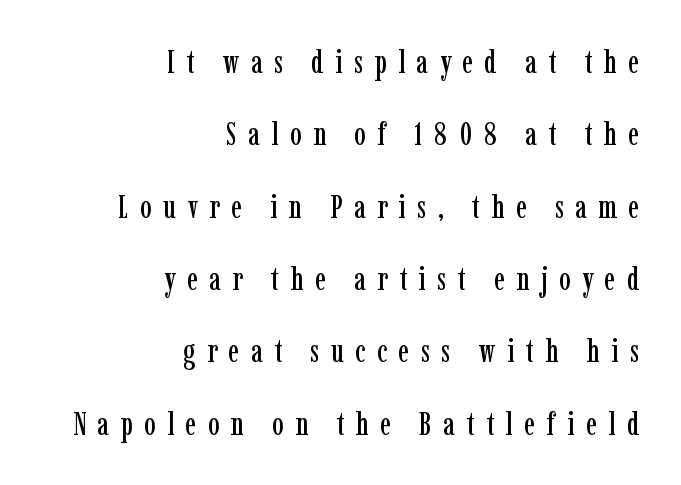
Q: Is the text italic (slanted)? A: No, it is upright.
Q: Is the typeface a serif or a sans-serif typeface? A: Serif.
Q: Is the text underlined? A: No.
Q: How is the paragraph aligned? A: Right-aligned.
Q: Is the spacing between letters normal or unusually wide? A: Unusually wide.
Q: Is the spacing between lines tight, normal or loose? A: Loose.
Q: Width (condensed, normal, or wide)? A: Condensed.
Q: Stroke contrast? A: Low.
Q: x-height? A: Medium.
Q: Monospaced? A: No.
